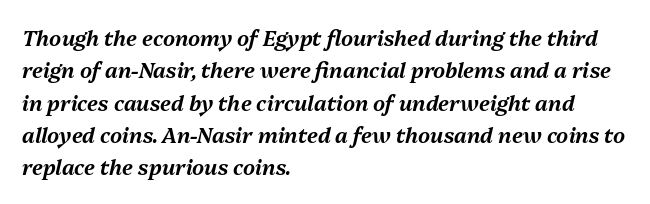
The image shows 21 px text type, italic (leaning right); set left-aligned, normal line spacing (1.54x), normal letter spacing, not underlined.
